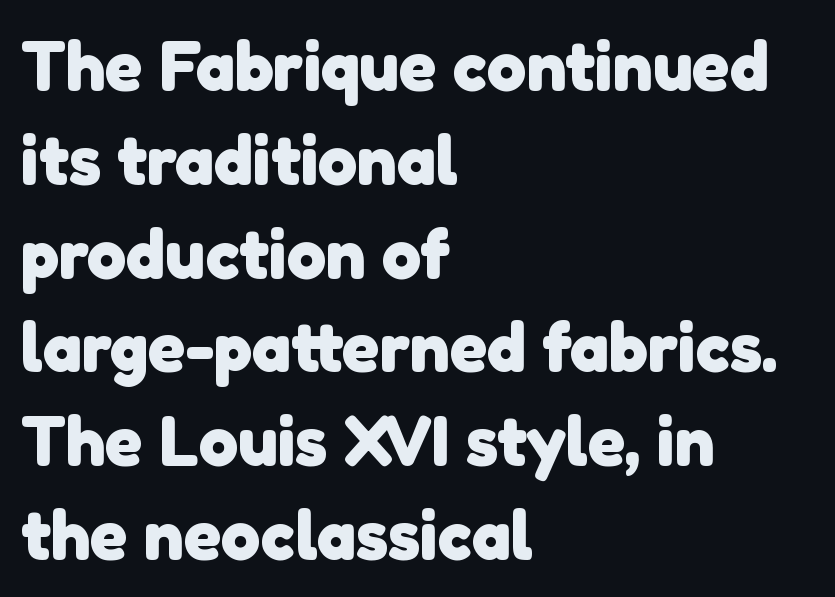
The image shows 70 px heavy sans-serif type; set left-aligned, normal line spacing (1.34x), normal letter spacing, not underlined; low stroke contrast and a medium x-height.
